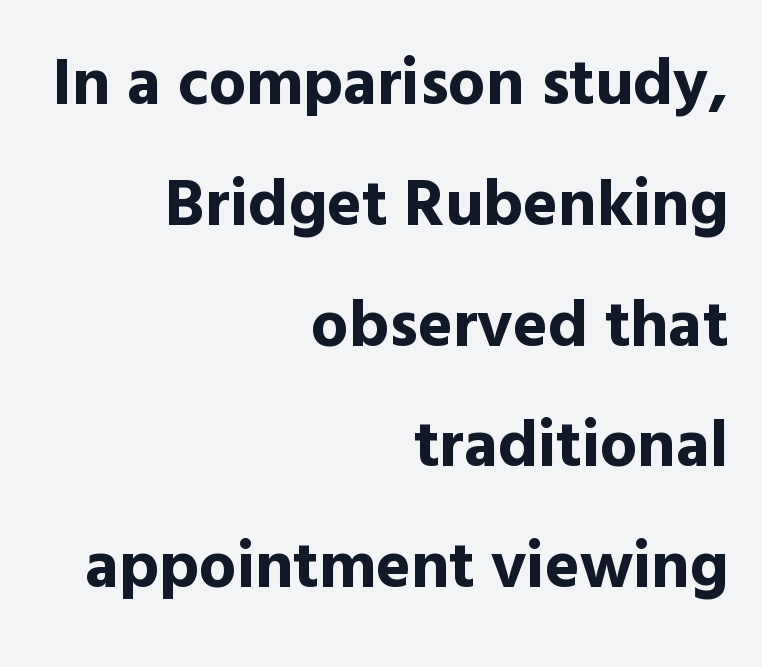
{"serif": "no", "italic": "no", "bold": "yes", "weight": "bold", "width": "normal", "x_height": "medium", "monospaced": "no", "underline": "no", "align": "right", "line_spacing_ratio": 1.83, "letter_spacing": "normal", "letter_spacing_em": 0.0, "glyph_px": 66}
